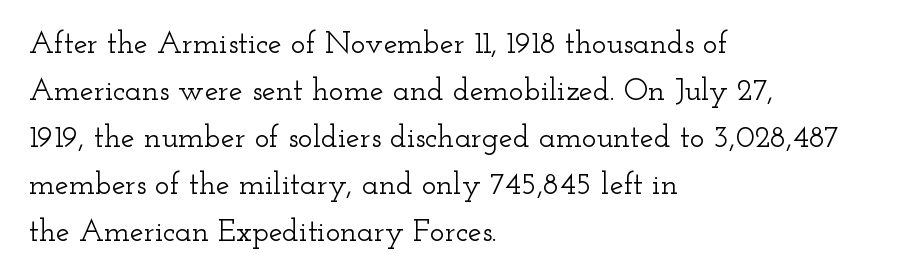
{"serif": "yes", "italic": "no", "width": "wide", "stroke_contrast": "low", "x_height": "small", "monospaced": "no", "underline": "no", "align": "left", "line_spacing": "normal", "line_spacing_ratio": 1.52, "letter_spacing": "normal", "letter_spacing_em": 0.0, "glyph_px": 31}
